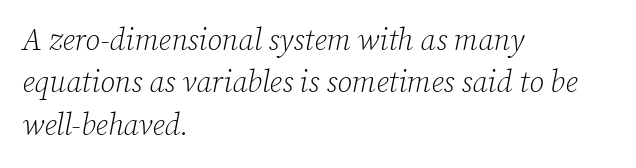
Q: Is the text bold? A: No.
Q: Is the text italic (slanted)? A: Yes, it leans right by about 12 degrees.
Q: Is the typeface a serif or a sans-serif typeface? A: Serif.
Q: Is the text underlined? A: No.
Q: How is the paragraph aligned? A: Left-aligned.
Q: Is the spacing between letters normal or unusually wide? A: Normal.
Q: Is the spacing between lines tight, normal or loose? A: Normal.
Q: Width (condensed, normal, or wide)? A: Normal.
Q: Stroke contrast? A: Low.
Q: x-height? A: Medium.
Q: Monospaced? A: No.
